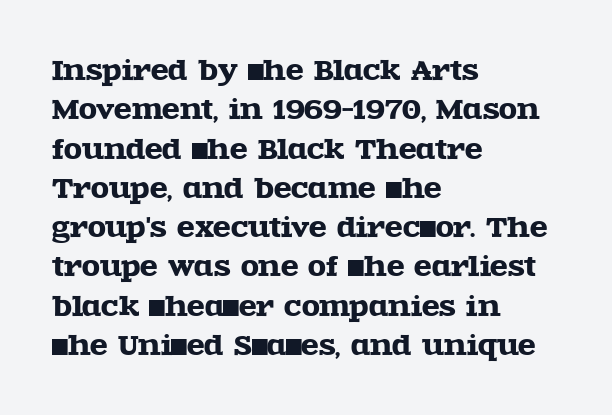
Q: Is the text italic (slanted)? A: No, it is upright.
Q: Is the text underlined? A: No.
Q: How is the paragraph aligned? A: Left-aligned.
Q: Is the spacing between letters normal or unusually wide? A: Normal.
Q: Is the spacing between lines tight, normal or loose? A: Normal.
